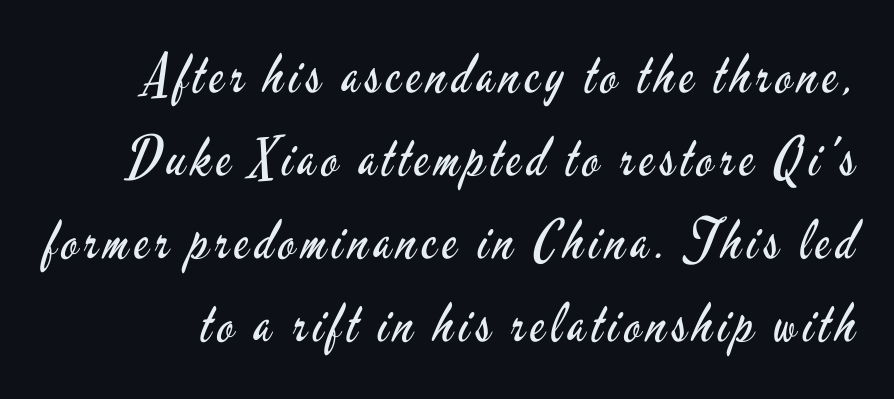
Nothing sits at the stroke ends, so this counts as sans-serif. The space directly below the letters is spotless. Compared with a typical body face, this is equally light or lighter still.
